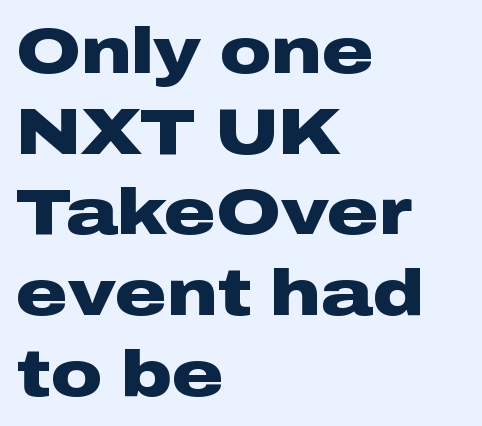
Q: Is the text bold? A: Yes.
Q: Is the text italic (slanted)? A: No, it is upright.
Q: Is the typeface a serif or a sans-serif typeface? A: Sans-serif.
Q: Is the text underlined? A: No.
Q: How is the paragraph aligned? A: Left-aligned.
Q: Is the spacing between letters normal or unusually wide? A: Normal.
Q: Is the spacing between lines tight, normal or loose? A: Normal.
Q: Width (condensed, normal, or wide)? A: Wide.
Q: Stroke contrast? A: Low.
Q: x-height? A: Medium.
Q: Monospaced? A: No.
